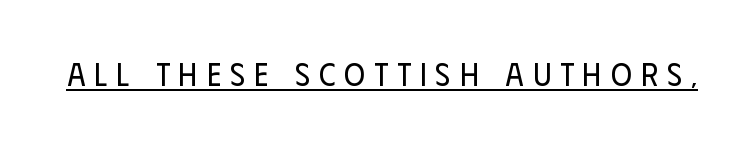
The image shows 32 px regular-weight, condensed sans-serif type, upright; set unusually wide letter spacing (+0.28 em), underlined; low stroke contrast and a large x-height.
